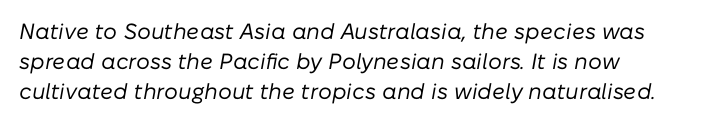
The rendering keeps characters at their native spacing. Letters rest on an invisible, unmarked baseline. Normally led — the rows are evenly, conventionally spaced. Emphasis-style slanted type is in use.
